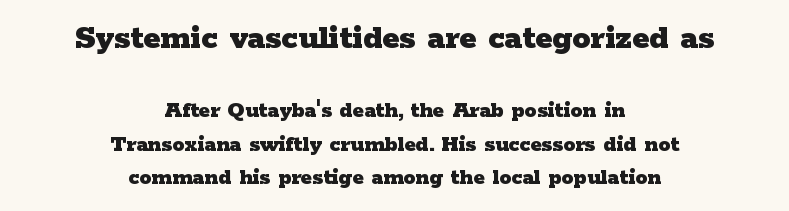
The image shows 36 px heavy, wide serif type, upright; set centered, normal line spacing (1.4x), normal letter spacing, not underlined; the first (top) block is 1.5x larger; low stroke contrast and a medium x-height.
